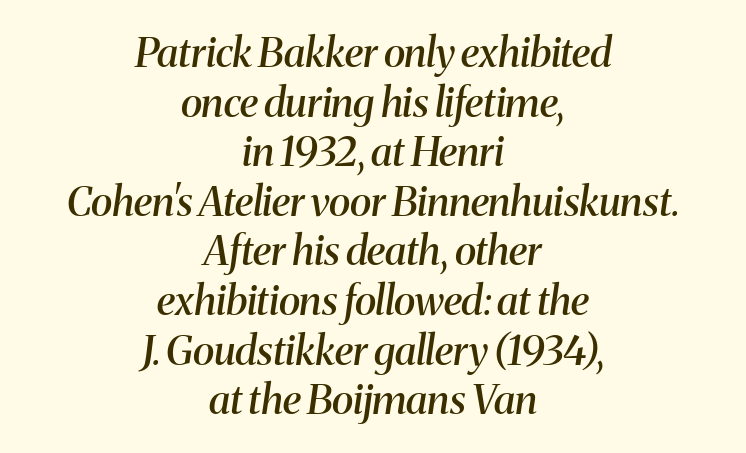
Does the weight exceed regular? Yes, but only to semibold. Looks like regular typesetting: each glyph gets only the width it needs. To sum up the face: it has serifs. Tracking value appears to be zero — textbook default spacing. Compared with a flush-left layout, this one balances lines on the center instead. Rule under the text: the space is simply empty.
